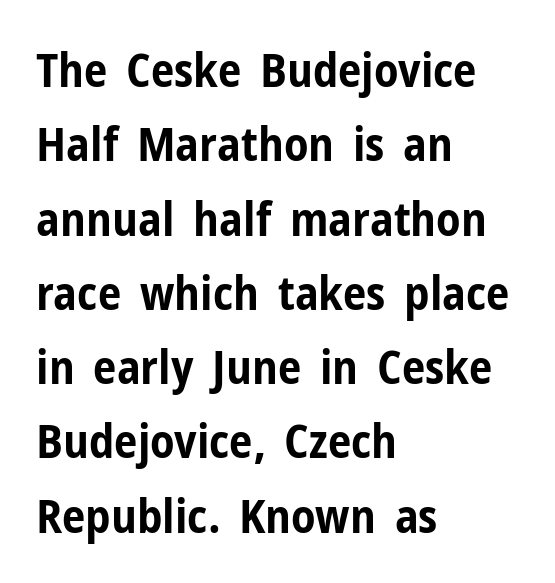
Only glyphs here, with clear space below each row. Classification — sans serif. Leading: standard. Does the lettering tilt? It doesn't — this is upright. Is this a fixed-width face? No — the glyphs have proportional, varying widths. Left-aligned paragraph, ragged on the right.
